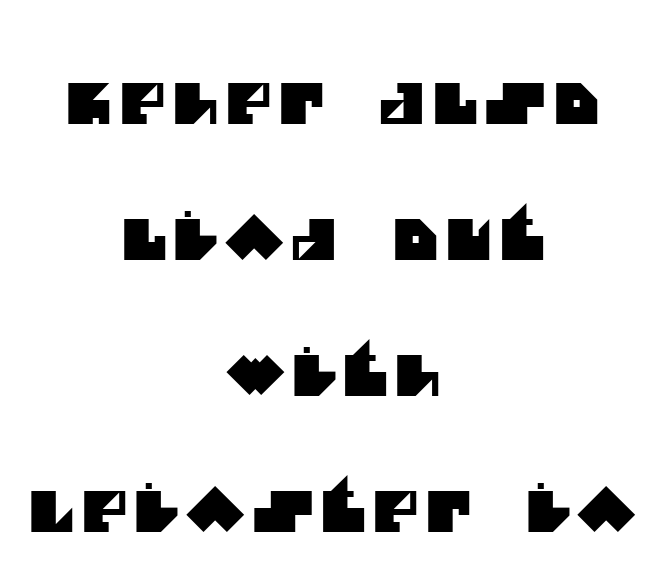
{"serif": "no", "width": "normal", "stroke_contrast": "medium", "x_height": "large", "monospaced": "no", "underline": "no", "align": "center", "line_spacing": "loose", "line_spacing_ratio": 2.43, "glyph_px": 56}
